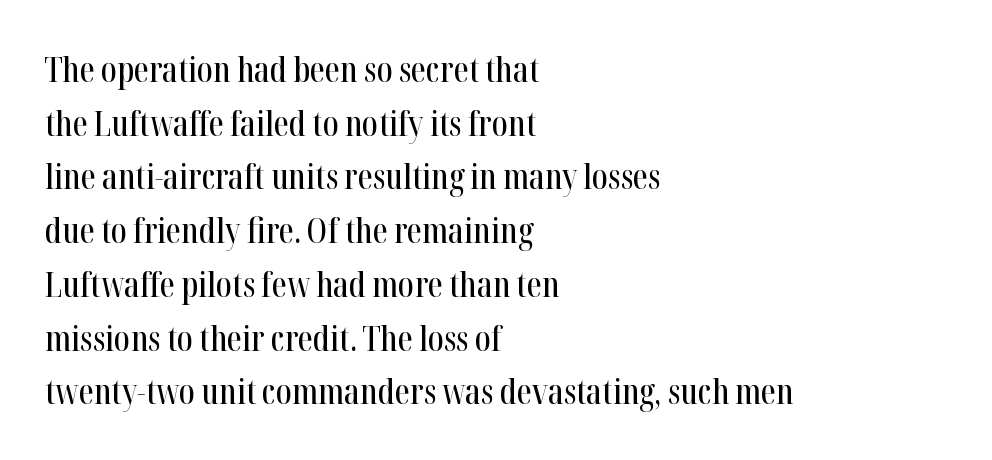
The image shows 34 px condensed serif type, upright; set left-aligned, normal line spacing (1.58x), normal letter spacing, not underlined; high stroke contrast and a medium x-height.
